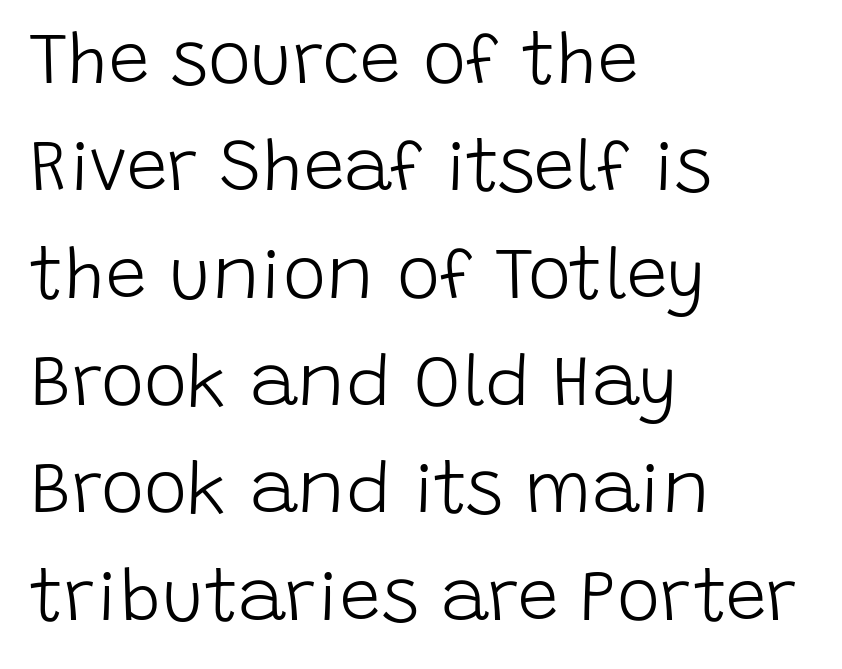
The image shows 73 px light sans-serif type, upright; set left-aligned, normal line spacing (1.47x), normal letter spacing, not underlined; low stroke contrast and a large x-height.
